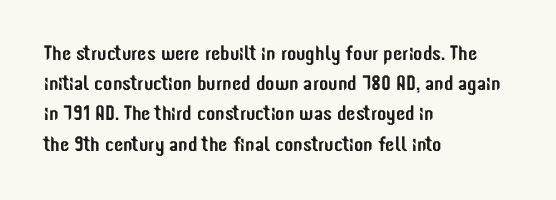
The image shows 21 px text type, upright; set left-aligned, normal line spacing (1.44x), normal letter spacing, not underlined.
